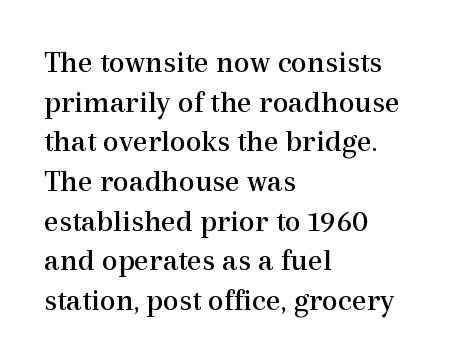
Q: Is the text bold? A: No.
Q: Is the text italic (slanted)? A: No, it is upright.
Q: Is the typeface a serif or a sans-serif typeface? A: Serif.
Q: Is the text underlined? A: No.
Q: How is the paragraph aligned? A: Left-aligned.
Q: Is the spacing between letters normal or unusually wide? A: Normal.
Q: Width (condensed, normal, or wide)? A: Normal.
Q: x-height? A: Medium.
Q: Monospaced? A: No.
